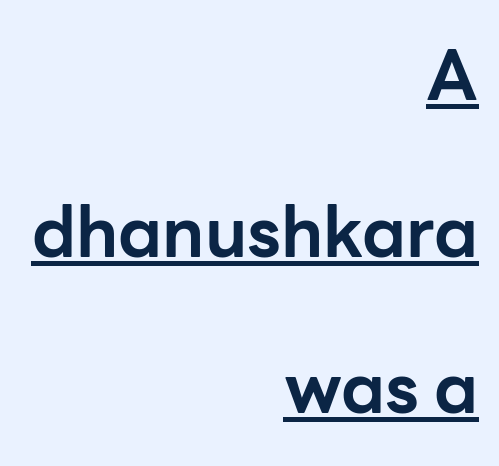
The image shows 69 px bold sans-serif type, upright; set right-aligned, loose line spacing (2.27x), normal letter spacing, underlined; low stroke contrast and a medium x-height.
